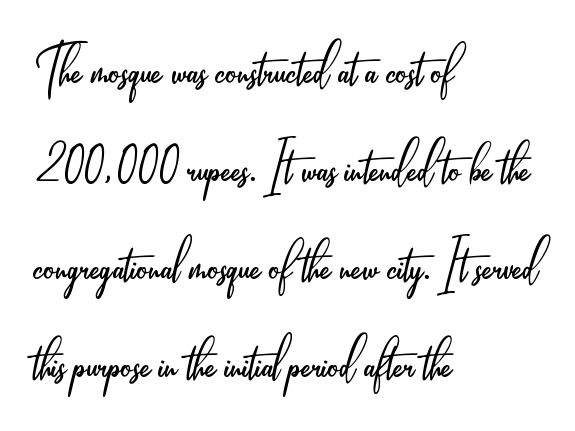
The image shows 70 px light, condensed sans-serif type; set left-aligned, normal line spacing (1.4x), normal letter spacing, not underlined; low stroke contrast and a small x-height.
